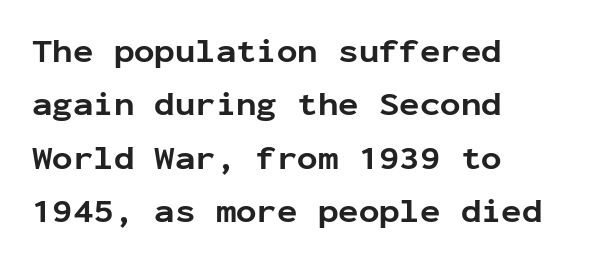
To sum up the face: it is a sans, with no serifs. Do the letters lean? They stand straight. Spacing verdict: monospaced, one width for all characters. I'd describe the lettering as bold — thick and assertive. Just letters on the line, the space beneath them empty.
